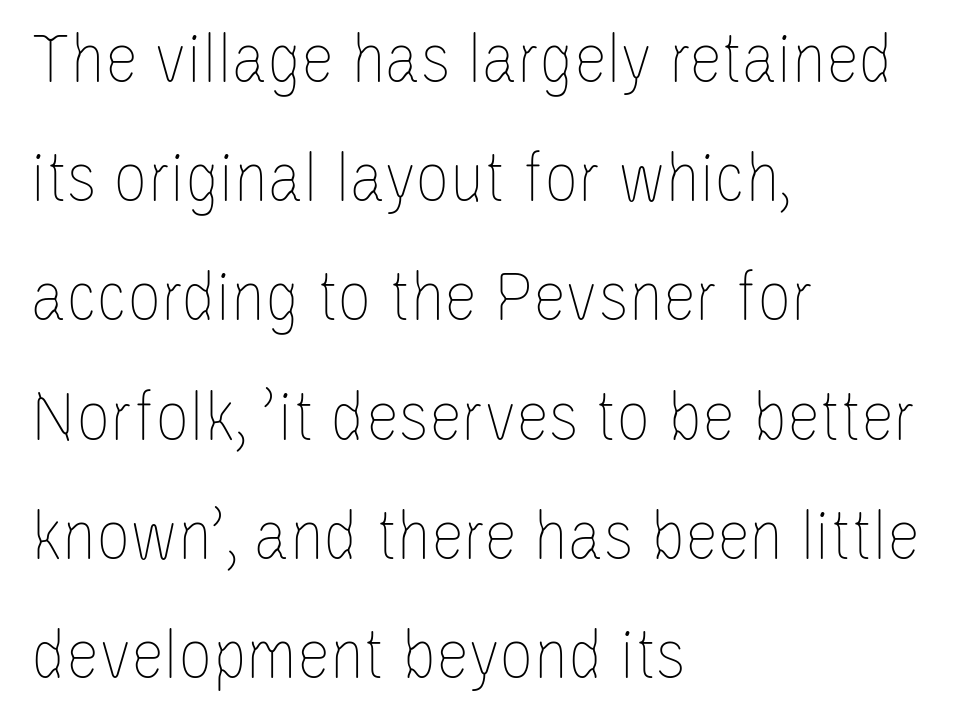
Caption: multi-line text, flush left, ragged right. Nope, not italic — everything's standing straight. Character widths vary here, with narrow letters taking less room than wide ones. Observe the ordinary spacing: letters are neighbours, not strangers.
